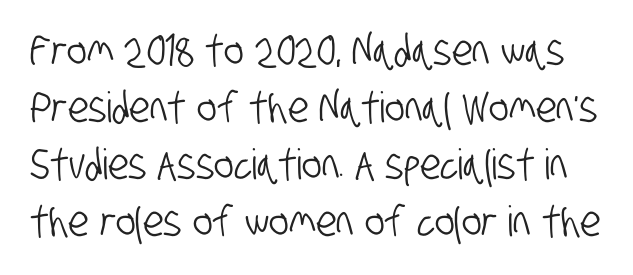
{"serif": "no", "width": "condensed", "stroke_contrast": "low", "x_height": "large", "monospaced": "no", "underline": "no", "line_spacing": "normal", "line_spacing_ratio": 1.36, "letter_spacing": "normal", "letter_spacing_em": 0.0, "glyph_px": 42}
